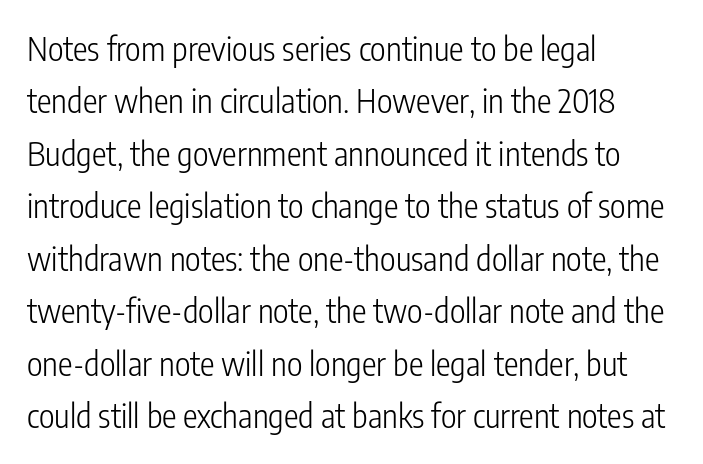
The image shows 33 px light, condensed sans-serif type, upright; set left-aligned, normal line spacing (1.59x), normal letter spacing, not underlined; low stroke contrast and a medium x-height.
